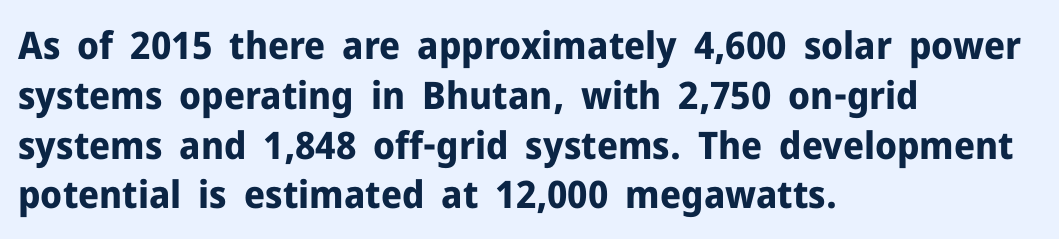
The image shows 38 px bold sans-serif type, upright; set left-aligned, normal line spacing (1.31x), normal letter spacing, not underlined; low stroke contrast and a medium x-height.
